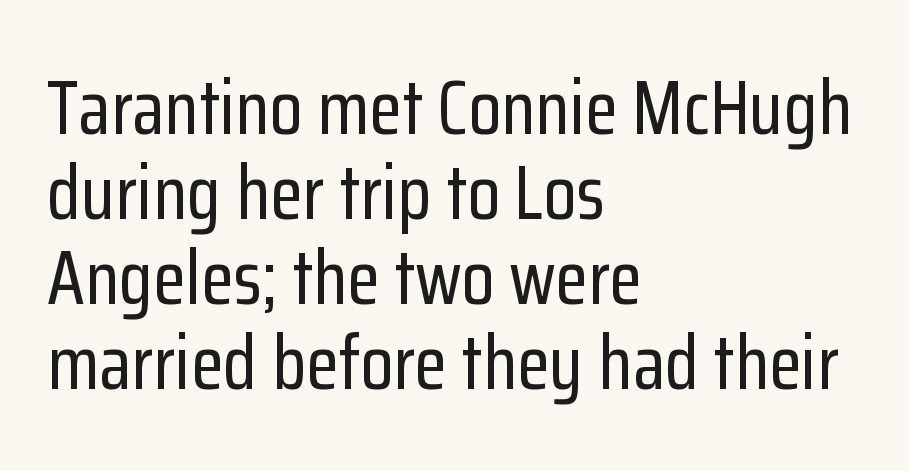
These lines are set flush left with a ragged right edge. Nope, no serifs anywhere on these letters. Each letter keeps its own natural width here, so spacing adapts to shape. Each row of text sits above clean, open space. Honestly, the rows look squashed on top of each other.
